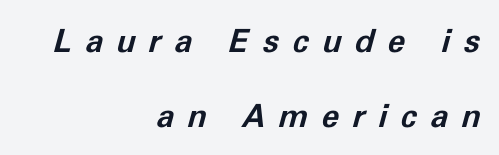
Q: Is the text bold? A: Yes.
Q: Is the text italic (slanted)? A: Yes, it leans right by about 11 degrees.
Q: Is the text underlined? A: No.
Q: How is the paragraph aligned? A: Right-aligned.
Q: Is the spacing between letters normal or unusually wide? A: Unusually wide.
Q: Is the spacing between lines tight, normal or loose? A: Loose.
Q: Width (condensed, normal, or wide)? A: Normal.
Q: Stroke contrast? A: Low.
Q: x-height? A: Medium.
Q: Monospaced? A: No.
